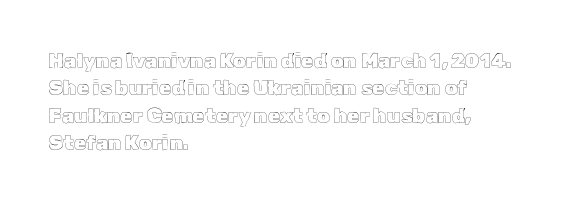
The image shows 20 px text type, upright; set left-aligned, normal line spacing (1.37x), normal letter spacing, not underlined.
